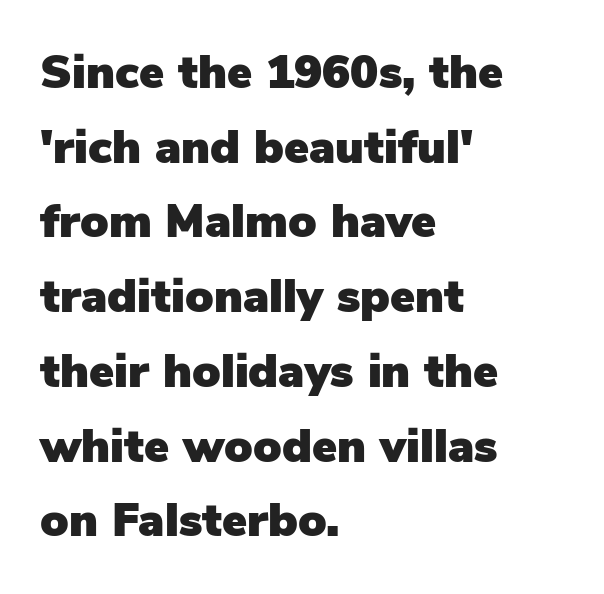
{"serif": "no", "italic": "no", "width": "normal", "stroke_contrast": "low", "x_height": "medium", "monospaced": "no", "underline": "no", "align": "left", "line_spacing": "normal", "line_spacing_ratio": 1.59, "letter_spacing": "normal", "letter_spacing_em": 0.0, "glyph_px": 47}
